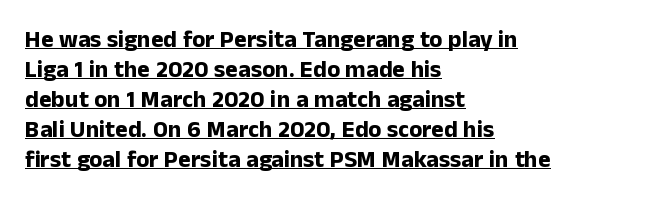
{"italic": "no", "bold": "yes", "underline": "yes", "align": "left", "line_spacing": "normal", "line_spacing_ratio": 1.25, "letter_spacing": "normal", "letter_spacing_em": 0.0, "glyph_px": 24}
